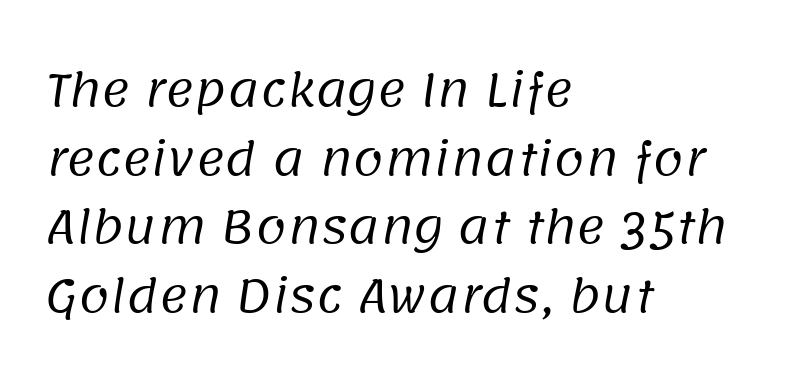
Q: Is the text bold? A: No.
Q: Is the typeface a serif or a sans-serif typeface? A: Sans-serif.
Q: Is the text underlined? A: No.
Q: How is the paragraph aligned? A: Left-aligned.
Q: Is the spacing between letters normal or unusually wide? A: Normal.
Q: Is the spacing between lines tight, normal or loose? A: Normal.
Q: Width (condensed, normal, or wide)? A: Normal.
Q: Stroke contrast? A: Low.
Q: x-height? A: Large.
Q: Monospaced? A: No.
